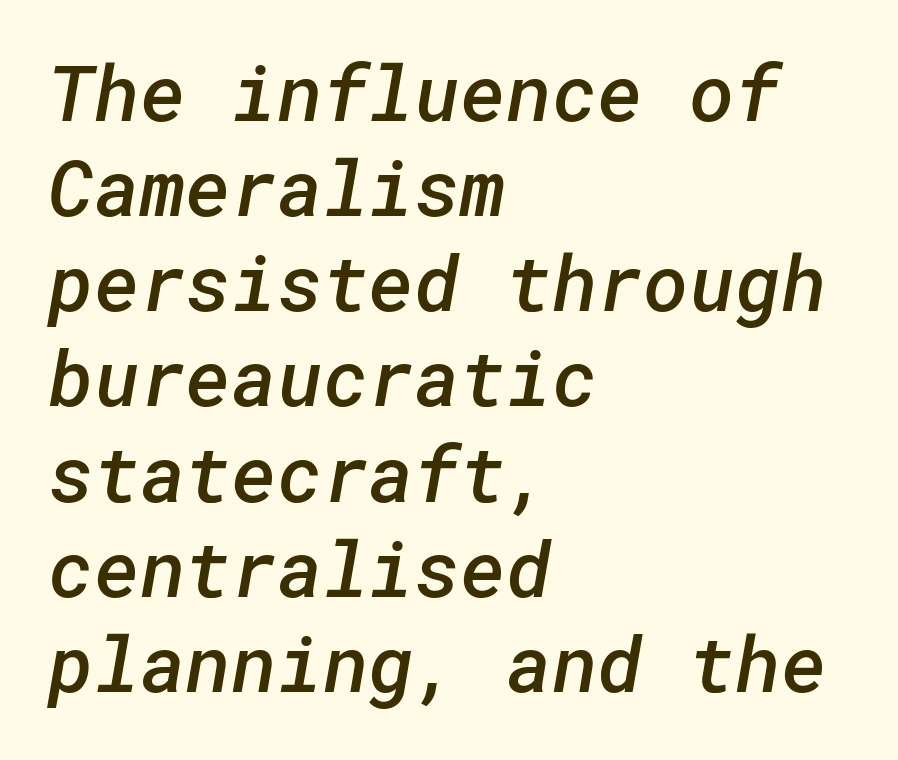
Q: Is the text bold? A: Semi-bold.
Q: Is the typeface a serif or a sans-serif typeface? A: Sans-serif.
Q: Is the text underlined? A: No.
Q: How is the paragraph aligned? A: Left-aligned.
Q: Is the spacing between letters normal or unusually wide? A: Normal.
Q: Width (condensed, normal, or wide)? A: Normal.
Q: Stroke contrast? A: Low.
Q: x-height? A: Medium.
